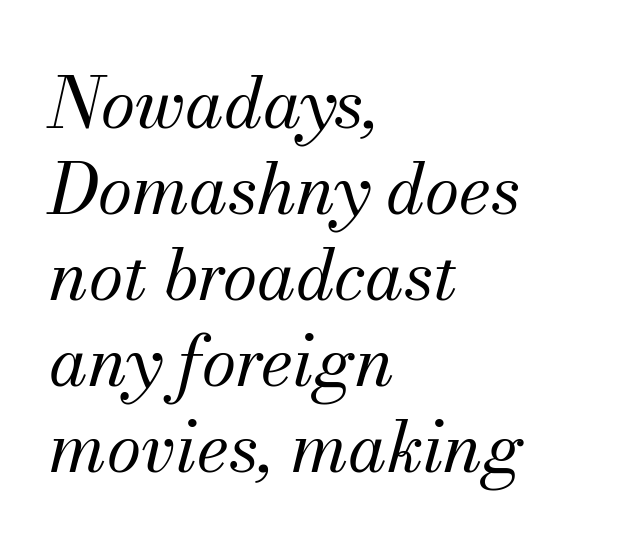
These lines were composed using italics. Stroke terminals: seriffed. Honestly, the letter spacing is just normal — you wouldn't notice it. Casual observation: everything's shoved over to the left.
